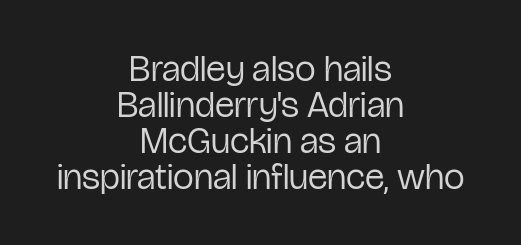
The passage shown is typed in a proportional face where columns would drift. Neither beginnings nor endings align; midpoints do. Note: no serifs on the glyphs. Closely set lines give the paragraph a compact silhouette. A typesetter would call this zero additional tracking.
